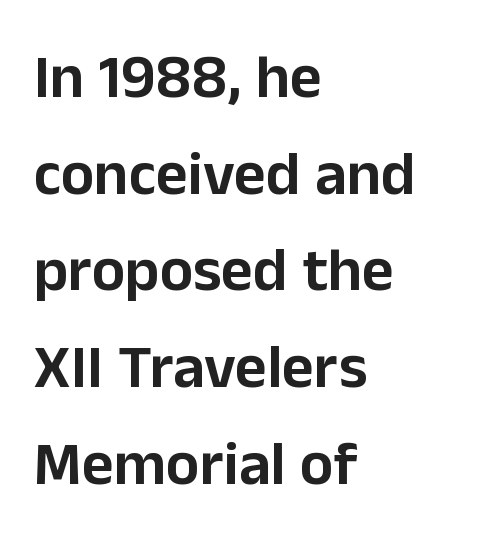
The image shows 62 px sans-serif type, upright; set left-aligned, normal line spacing (1.56x), normal letter spacing, not underlined; low stroke contrast and a medium x-height.
